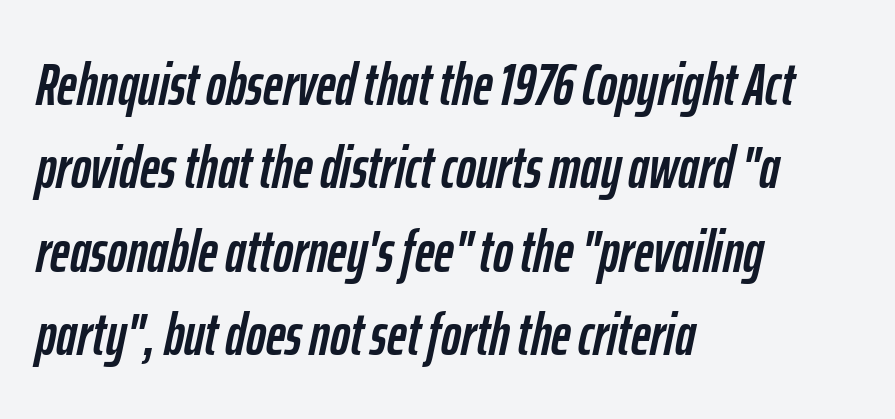
The image shows 60 px condensed type, italic (leaning right); set left-aligned, normal line spacing (1.39x), normal letter spacing, not underlined; low stroke contrast and a medium x-height.
